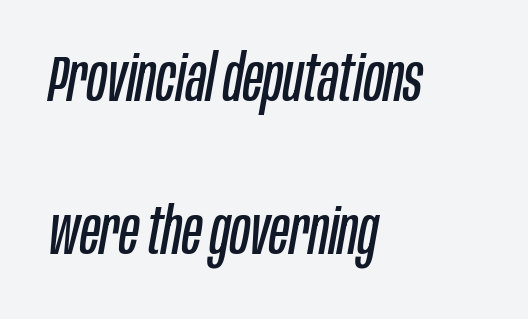
{"italic": "yes", "lean": "right", "slant_degrees": 10, "bold": "no", "weight": "regular", "width": "condensed", "stroke_contrast": "low", "x_height": "large", "monospaced": "no", "underline": "no", "align": "left", "line_spacing": "loose", "line_spacing_ratio": 2.35, "letter_spacing": "normal", "letter_spacing_em": 0.0, "glyph_px": 65}
